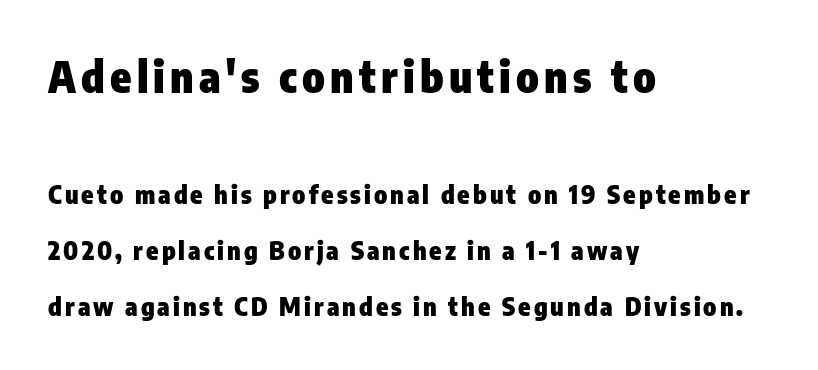
The image shows 43 px heavy, condensed sans-serif type, upright; set left-aligned, loose line spacing (2.23x), not underlined; the first (top) block is 1.72x larger; low stroke contrast and a medium x-height.
